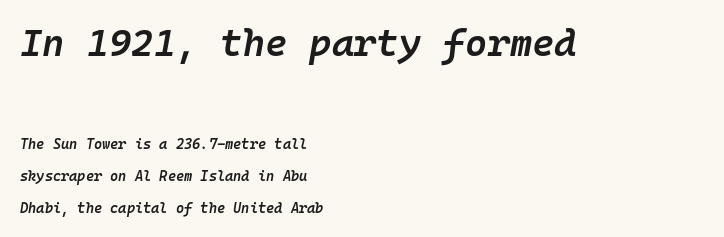
Compared with an ordinary text face, these strokes are moderately heavier — a semibold. One glance says open: line gaps are wider than usual. Is the lower block the larger one? No — the upper block carries the bigger type. Looks like terminal output: every glyph gets an equal slot. These lines were composed using italics. The paragraph has a hard left edge and a soft right edge.
